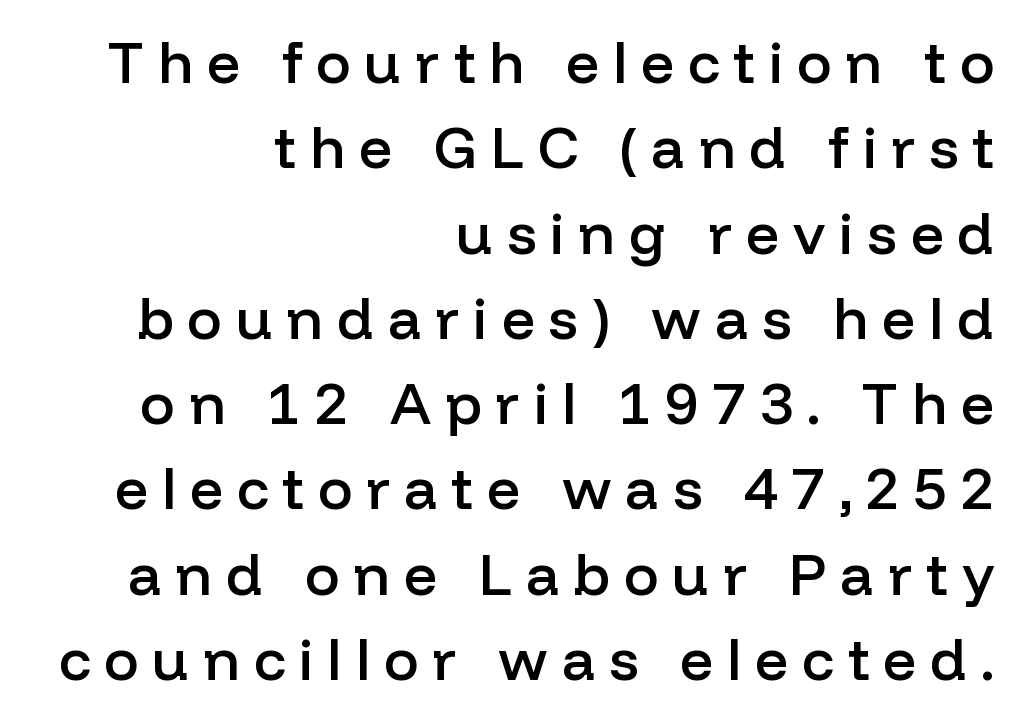
The image shows 58 px semibold sans-serif type, upright; set right-aligned, normal line spacing (1.47x), unusually wide letter spacing (+0.24 em), not underlined; low stroke contrast and a medium x-height.
